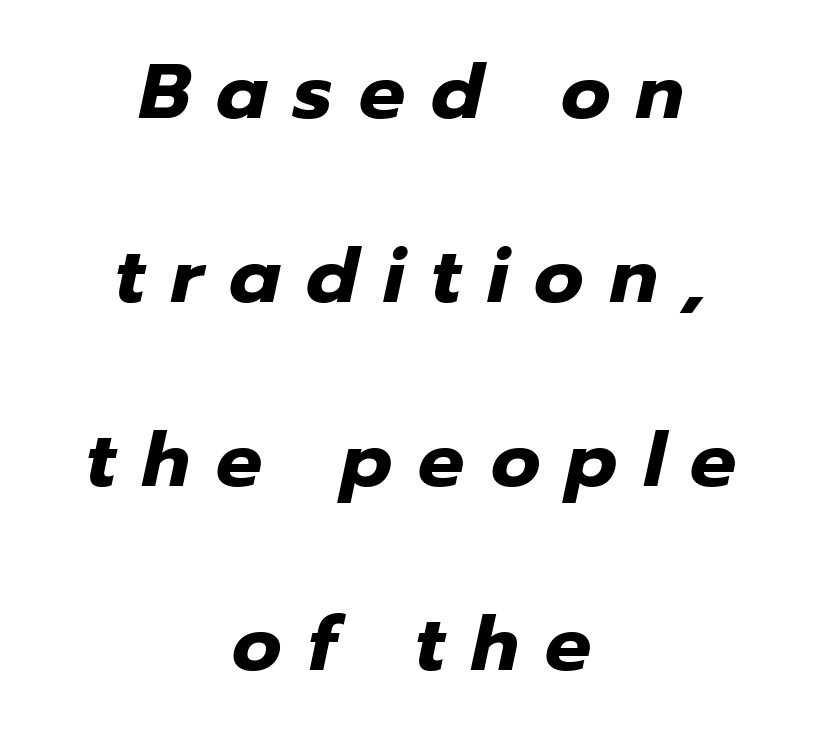
{"italic": "yes", "lean": "right", "slant_degrees": 12, "bold": "yes", "weight": "heavy", "width": "normal", "stroke_contrast": "low", "x_height": "medium", "monospaced": "no", "underline": "no", "align": "center", "line_spacing": "loose", "line_spacing_ratio": 2.39, "letter_spacing": "wide", "letter_spacing_em": 0.34, "glyph_px": 77}
